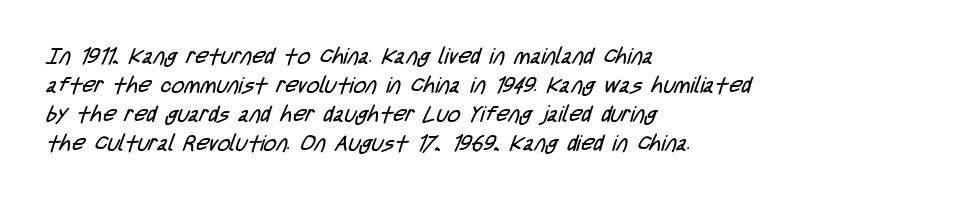
{"bold": "no", "underline": "no", "align": "left", "line_spacing": "normal", "line_spacing_ratio": 1.32, "letter_spacing": "normal", "letter_spacing_em": 0.0, "glyph_px": 22}
